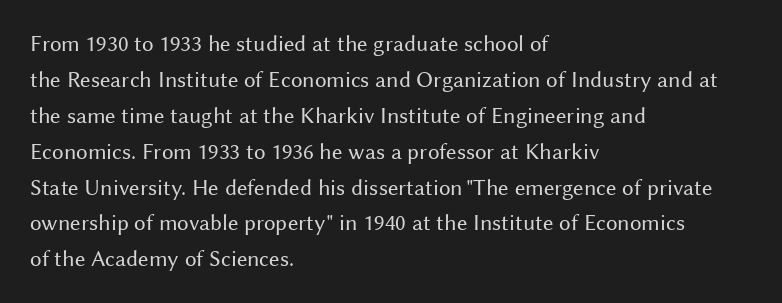
Q: Is the text bold? A: No.
Q: Is the text italic (slanted)? A: No, it is upright.
Q: Is the text underlined? A: No.
Q: How is the paragraph aligned? A: Left-aligned.
Q: Is the spacing between letters normal or unusually wide? A: Normal.
Q: Is the spacing between lines tight, normal or loose? A: Normal.
